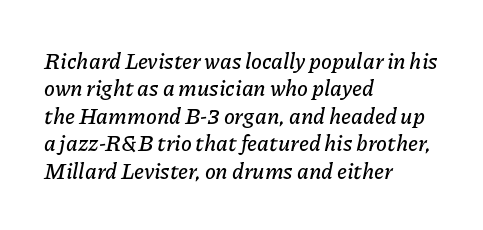
Q: Is the text italic (slanted)? A: Yes, it leans right by about 11 degrees.
Q: Is the text underlined? A: No.
Q: How is the paragraph aligned? A: Left-aligned.
Q: Is the spacing between letters normal or unusually wide? A: Normal.
Q: Is the spacing between lines tight, normal or loose? A: Normal.
